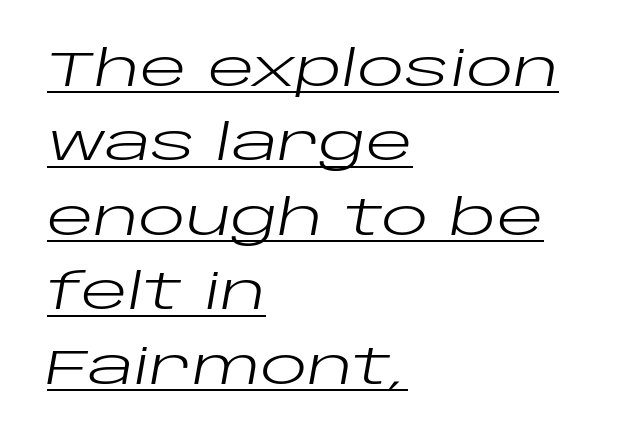
{"italic": "yes", "lean": "right", "slant_degrees": 10, "bold": "no", "weight": "regular", "width": "wide", "stroke_contrast": "low", "x_height": "large", "monospaced": "no", "underline": "yes", "align": "left", "line_spacing": "normal", "line_spacing_ratio": 1.52, "letter_spacing": "normal", "letter_spacing_em": 0.0, "glyph_px": 49}
